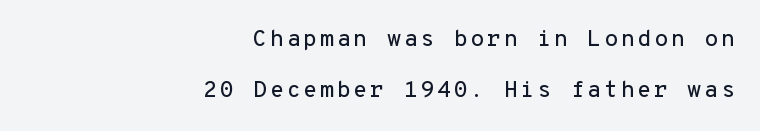
{"italic": "no", "underline": "no", "align": "right", "line_spacing": "loose", "line_spacing_ratio": 2.21, "glyph_px": 23}
